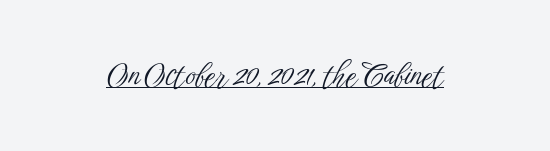
The letterforms sit shoulder to shoulder at normal distance. I'd call this a sans setting — the letters go barefoot. Vertical stems look standard width or narrower in stroke. The glyphs are accompanied by a horizontal stroke just below them. This sample has the flowing, uneven cadence of proportional lettering.
